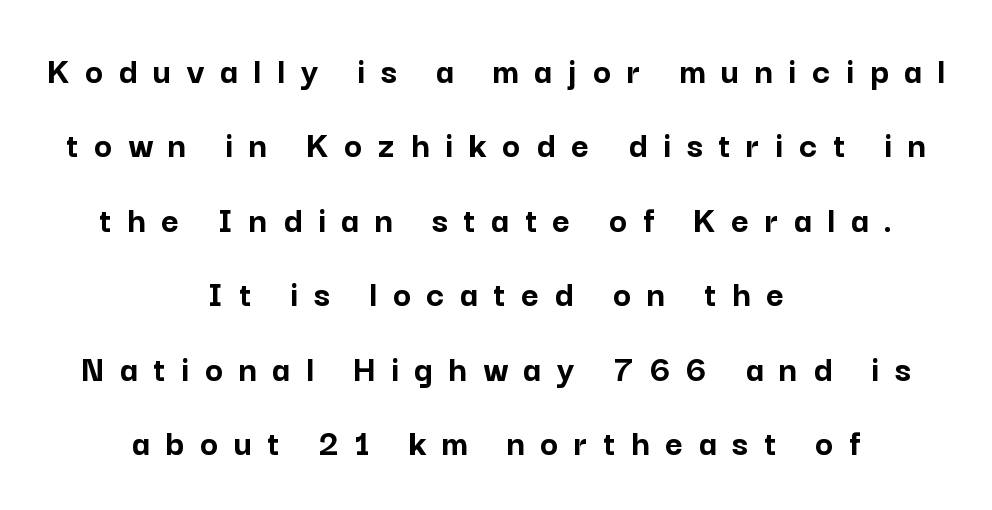
{"serif": "no", "italic": "no", "bold": "yes", "weight": "semibold", "width": "normal", "stroke_contrast": "low", "x_height": "medium", "monospaced": "no", "underline": "no", "align": "center", "line_spacing": "loose", "line_spacing_ratio": 1.96, "letter_spacing": "wide", "letter_spacing_em": 0.41, "glyph_px": 38}
